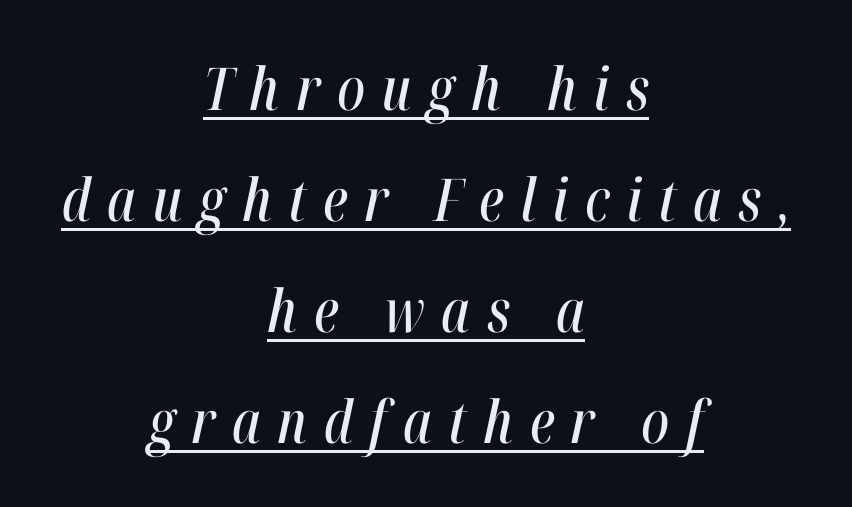
Q: Is the text italic (slanted)? A: Yes, it leans right by about 12 degrees.
Q: Is the text underlined? A: Yes.
Q: How is the paragraph aligned? A: Centered.
Q: Is the spacing between letters normal or unusually wide? A: Unusually wide.
Q: Width (condensed, normal, or wide)? A: Condensed.
Q: Stroke contrast? A: High.
Q: x-height? A: Medium.
Q: Monospaced? A: No.
